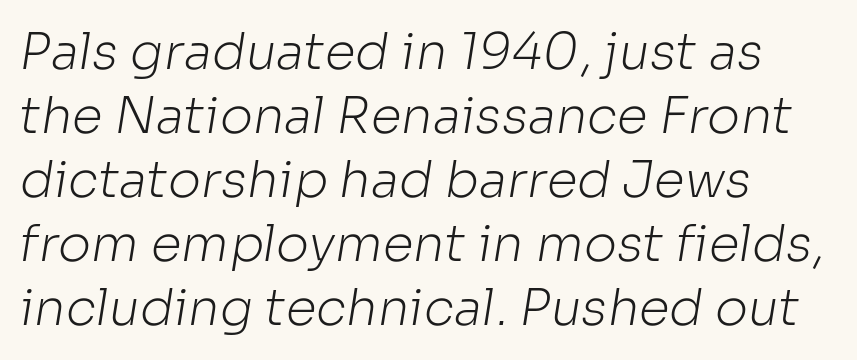
These lines are set flush left with a ragged right edge. No heavy texture on the line: the type isn't bold. Decoration check: the copy has no underline. These lines are composed in type without serifs.
